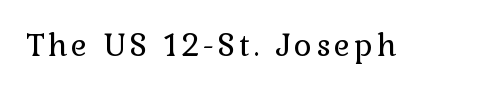
Q: Is the text bold? A: No.
Q: Is the text italic (slanted)? A: No, it is upright.
Q: Is the typeface a serif or a sans-serif typeface? A: Serif.
Q: Is the text underlined? A: No.
Q: Width (condensed, normal, or wide)? A: Normal.
Q: Stroke contrast? A: Low.
Q: x-height? A: Medium.
Q: Monospaced? A: No.
